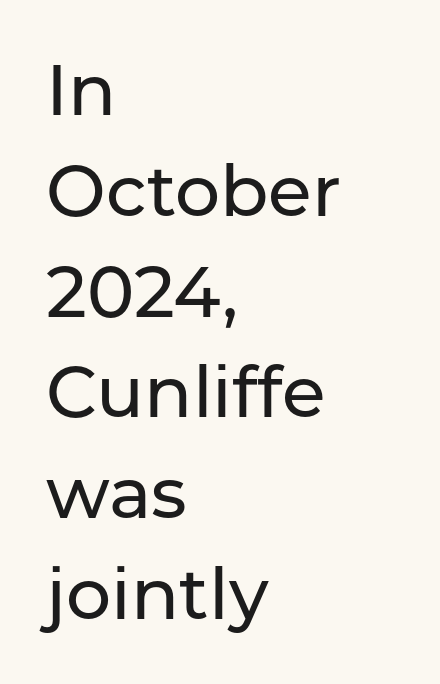
The image shows 71 px sans-serif type, upright; set left-aligned, normal line spacing (1.42x), normal letter spacing, not underlined; low stroke contrast and a medium x-height.
